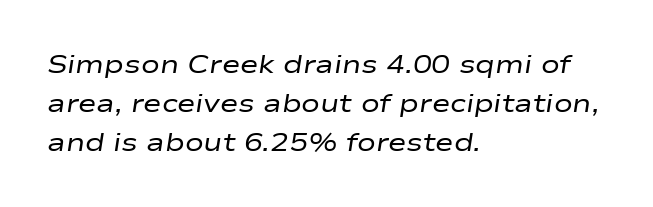
The image shows 25 px text type, italic (leaning right); set left-aligned, normal line spacing (1.56x), normal letter spacing, not underlined.
